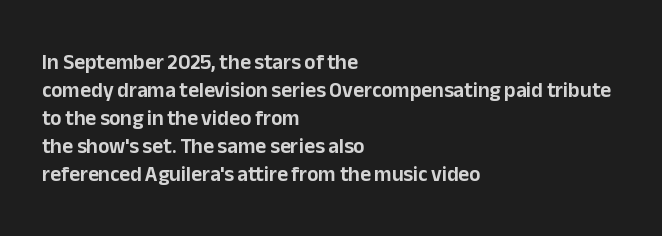
Q: Is the text italic (slanted)? A: No, it is upright.
Q: Is the text underlined? A: No.
Q: How is the paragraph aligned? A: Left-aligned.
Q: Is the spacing between letters normal or unusually wide? A: Normal.
Q: Is the spacing between lines tight, normal or loose? A: Normal.
